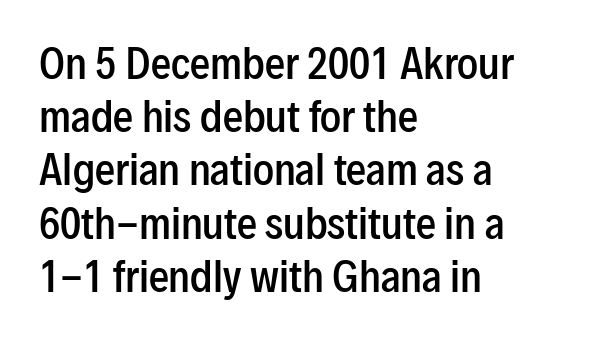
The image shows 40 px semibold, condensed sans-serif type, upright; set left-aligned, normal line spacing (1.33x), normal letter spacing, not underlined; low stroke contrast and a medium x-height.
